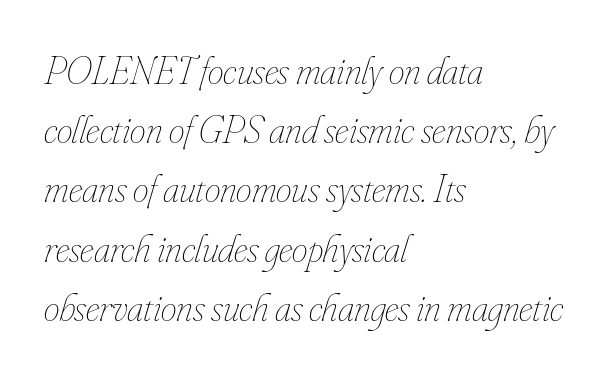
Q: Is the text bold? A: No.
Q: Is the text italic (slanted)? A: Yes, it leans right by about 16 degrees.
Q: Is the text underlined? A: No.
Q: How is the paragraph aligned? A: Left-aligned.
Q: Is the spacing between letters normal or unusually wide? A: Normal.
Q: Is the spacing between lines tight, normal or loose? A: Normal.
Q: Width (condensed, normal, or wide)? A: Condensed.
Q: Stroke contrast? A: Low.
Q: x-height? A: Small.
Q: Monospaced? A: No.
